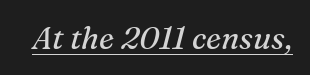
Q: Is the text bold? A: No.
Q: Is the text italic (slanted)? A: Yes, it leans right by about 16 degrees.
Q: Is the typeface a serif or a sans-serif typeface? A: Serif.
Q: Is the text underlined? A: Yes.
Q: Is the spacing between letters normal or unusually wide? A: Normal.
Q: Width (condensed, normal, or wide)? A: Normal.
Q: Stroke contrast? A: Medium.
Q: x-height? A: Medium.
Q: Monospaced? A: No.
